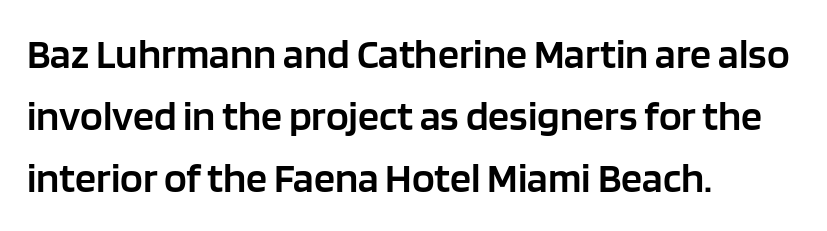
Q: Is the text bold? A: Semi-bold.
Q: Is the text italic (slanted)? A: No, it is upright.
Q: Is the typeface a serif or a sans-serif typeface? A: Sans-serif.
Q: Is the text underlined? A: No.
Q: How is the paragraph aligned? A: Left-aligned.
Q: Is the spacing between letters normal or unusually wide? A: Normal.
Q: Is the spacing between lines tight, normal or loose? A: Normal.
Q: Width (condensed, normal, or wide)? A: Normal.
Q: Stroke contrast? A: Low.
Q: x-height? A: Large.
Q: Monospaced? A: No.
